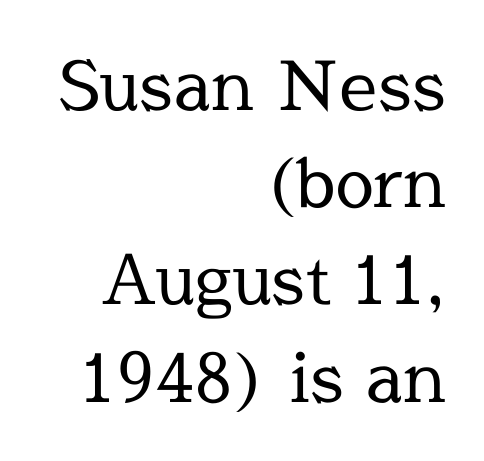
{"serif": "yes", "italic": "no", "bold": "no", "weight": "regular", "width": "normal", "x_height": "medium", "monospaced": "no", "underline": "no", "align": "right", "line_spacing": "normal", "line_spacing_ratio": 1.43, "letter_spacing": "normal", "letter_spacing_em": 0.0, "glyph_px": 68}
